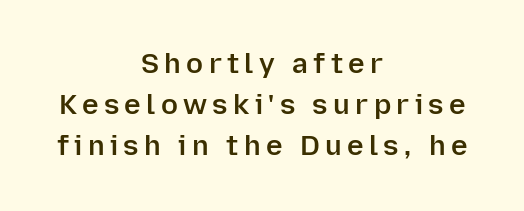
{"serif": "no", "italic": "no", "bold": "semi", "weight": "semibold", "width": "normal", "stroke_contrast": "low", "x_height": "medium", "monospaced": "no", "underline": "no", "align": "center", "line_spacing": "normal", "line_spacing_ratio": 1.46, "glyph_px": 28}
